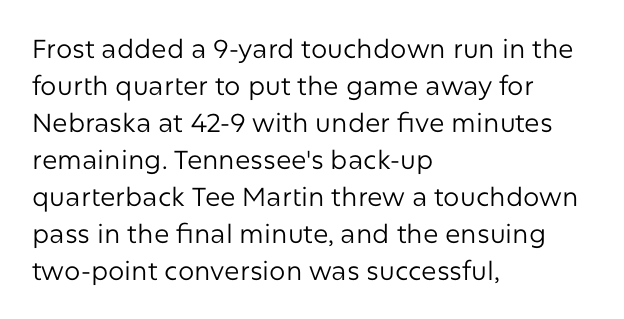
Q: Is the text bold? A: No.
Q: Is the text italic (slanted)? A: No, it is upright.
Q: Is the text underlined? A: No.
Q: How is the paragraph aligned? A: Left-aligned.
Q: Is the spacing between letters normal or unusually wide? A: Normal.
Q: Is the spacing between lines tight, normal or loose? A: Normal.
